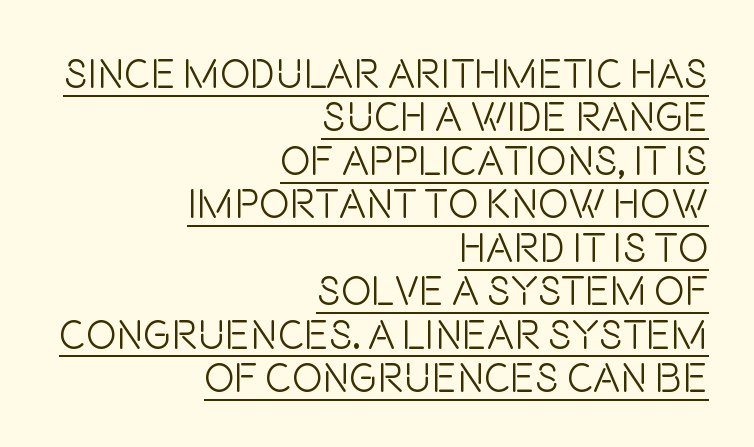
{"serif": "no", "italic": "no", "bold": "no", "weight": "light", "width": "condensed", "stroke_contrast": "low", "x_height": "large", "monospaced": "no", "underline": "yes", "align": "right", "line_spacing": "tight", "line_spacing_ratio": 1.06, "letter_spacing": "normal", "letter_spacing_em": 0.0, "glyph_px": 41}
